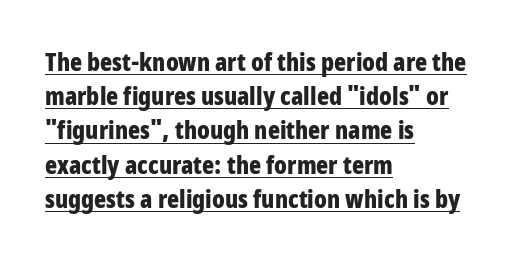
{"italic": "no", "bold": "yes", "underline": "yes", "align": "left", "line_spacing": "normal", "line_spacing_ratio": 1.37, "letter_spacing": "normal", "letter_spacing_em": 0.0, "glyph_px": 25}
